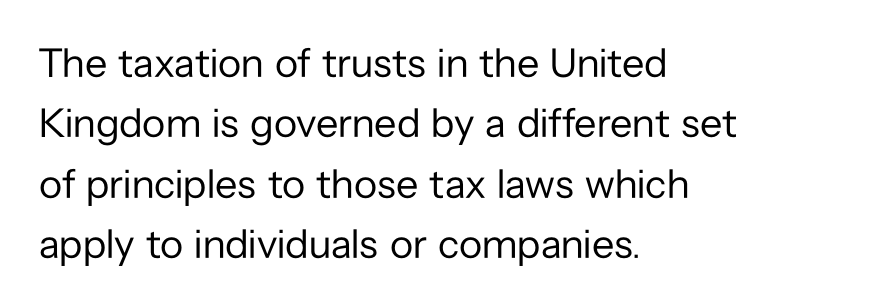
{"serif": "no", "italic": "no", "bold": "no", "weight": "regular", "width": "normal", "stroke_contrast": "low", "x_height": "medium", "monospaced": "no", "underline": "no", "align": "left", "line_spacing": "normal", "line_spacing_ratio": 1.47, "letter_spacing": "normal", "letter_spacing_em": 0.0, "glyph_px": 41}
